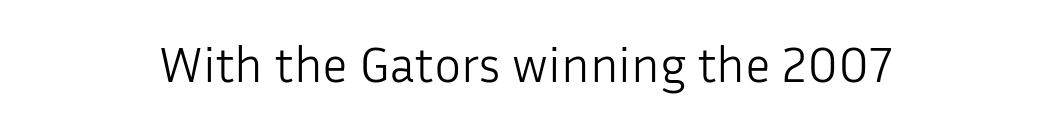
{"serif": "no", "italic": "no", "bold": "no", "weight": "light", "width": "normal", "stroke_contrast": "low", "x_height": "medium", "monospaced": "no", "underline": "no", "align": "center", "letter_spacing": "normal", "letter_spacing_em": 0.0, "glyph_px": 51}
